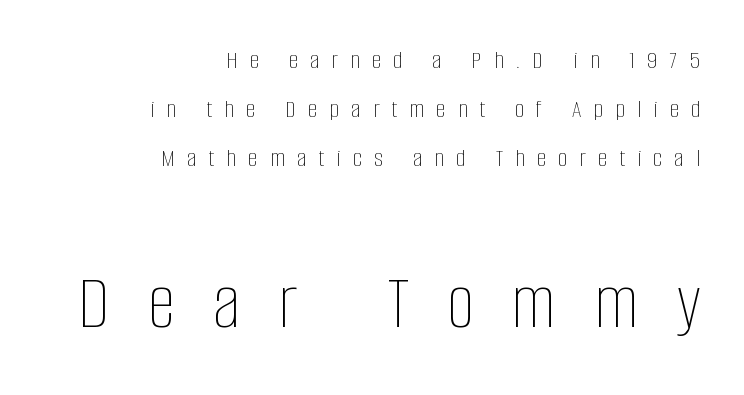
Q: Is the text bold? A: No.
Q: Is the text italic (slanted)? A: No, it is upright.
Q: Is the text underlined? A: No.
Q: How is the paragraph aligned? A: Right-aligned.
Q: Is the spacing between letters normal or unusually wide? A: Unusually wide.
Q: Which block of text is set in a larger size, the first (top) or the second (bottom)? A: The second (bottom) one.
Q: Width (condensed, normal, or wide)? A: Condensed.
Q: Stroke contrast? A: Low.
Q: x-height? A: Large.
Q: Monospaced? A: No.
